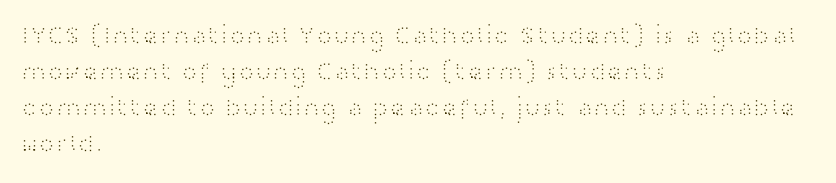
Q: Is the text bold? A: No.
Q: Is the text italic (slanted)? A: No, it is upright.
Q: Is the text underlined? A: No.
Q: How is the paragraph aligned? A: Left-aligned.
Q: Is the spacing between letters normal or unusually wide? A: Normal.
Q: Is the spacing between lines tight, normal or loose? A: Normal.
